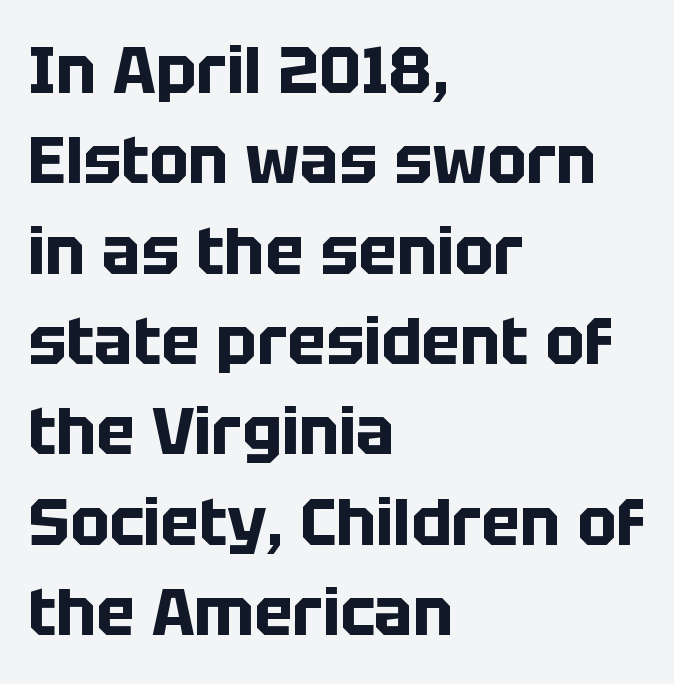
The image shows 65 px bold sans-serif type, upright; set left-aligned, normal line spacing (1.39x), normal letter spacing, not underlined; low stroke contrast and a large x-height.
